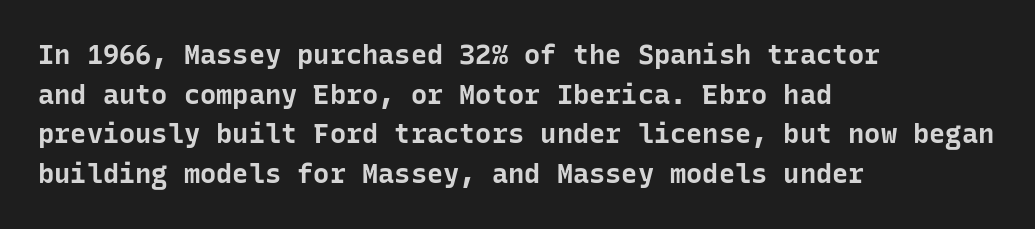
Q: Is the text bold? A: Yes.
Q: Is the text italic (slanted)? A: No, it is upright.
Q: Is the text underlined? A: No.
Q: How is the paragraph aligned? A: Left-aligned.
Q: Is the spacing between letters normal or unusually wide? A: Normal.
Q: Is the spacing between lines tight, normal or loose? A: Normal.
